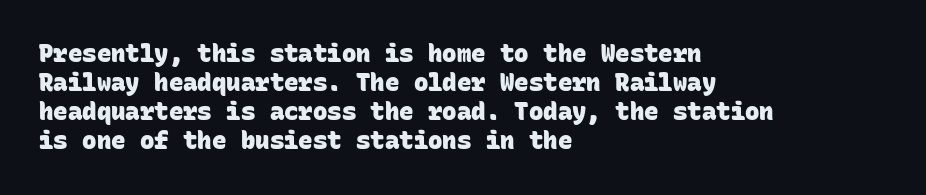
Q: Is the text bold? A: Yes.
Q: Is the text underlined? A: No.
Q: How is the paragraph aligned? A: Left-aligned.
Q: Is the spacing between letters normal or unusually wide? A: Normal.
